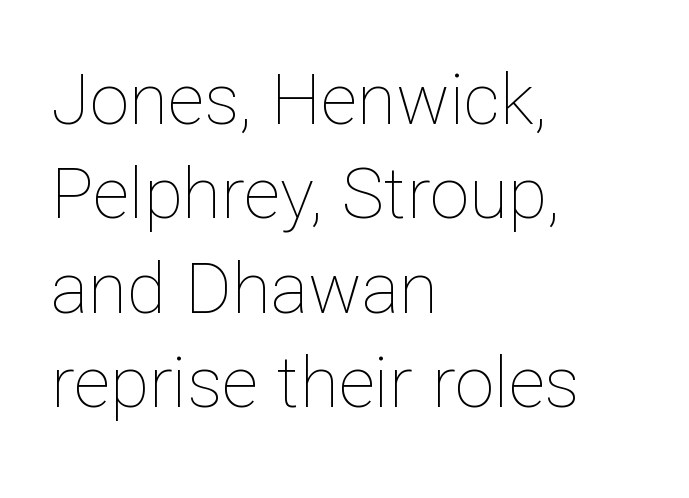
{"italic": "no", "bold": "no", "weight": "thin", "width": "normal", "stroke_contrast": "low", "x_height": "medium", "monospaced": "no", "underline": "no", "align": "left", "line_spacing": "normal", "line_spacing_ratio": 1.33, "letter_spacing": "normal", "letter_spacing_em": 0.0, "glyph_px": 71}
